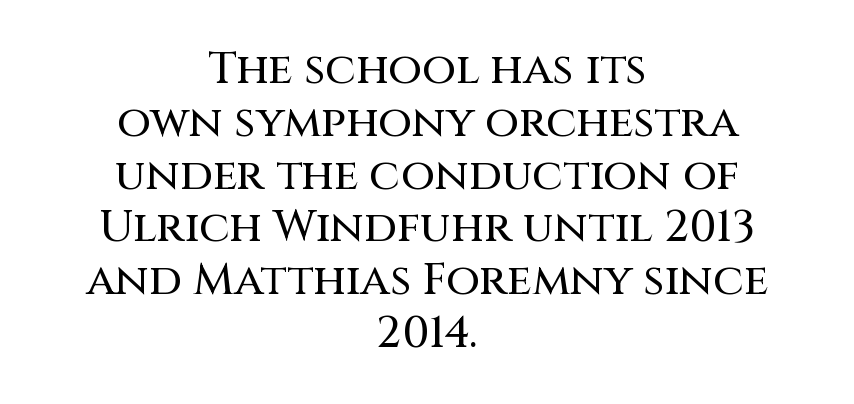
{"serif": "no", "italic": "no", "width": "normal", "stroke_contrast": "medium", "x_height": "large", "monospaced": "no", "underline": "no", "align": "center", "line_spacing_ratio": 1.2, "letter_spacing": "normal", "letter_spacing_em": 0.0, "glyph_px": 44}
